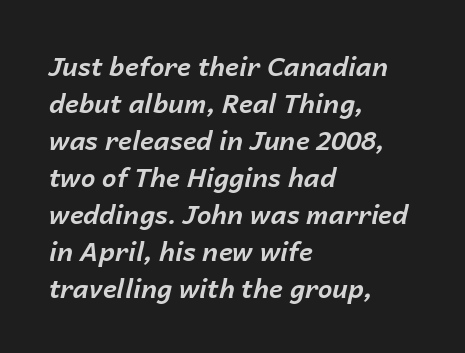
The letters are bold, with thick, heavy strokes. In terms of letterspacing, this is plain default setting. The line-height multiplier appears to be the usual default. Casual observation: everything's shoved over to the left.
